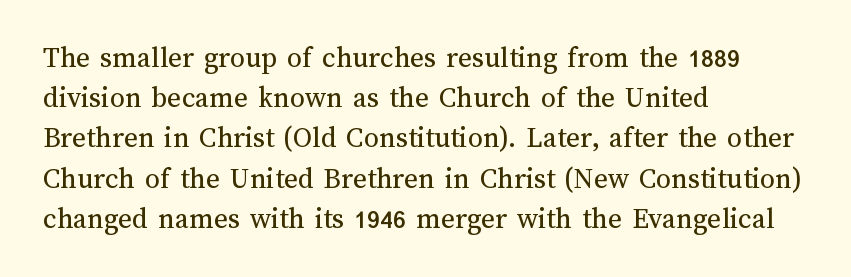
No heavy texture on the line: the type isn't bold. Interline gaps are of average width in this sample. Check under the words: just untouched page. The letters advance in unequal steps, a hallmark of proportional type.
